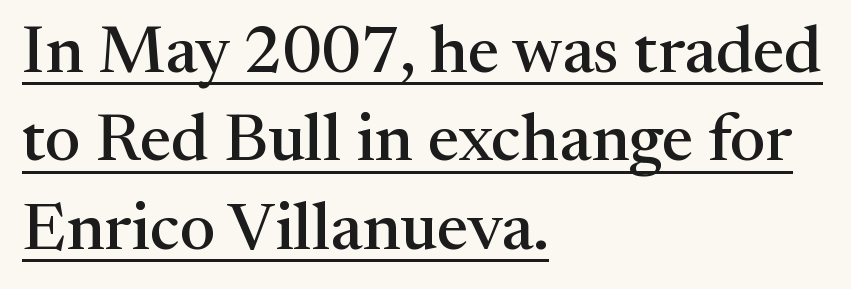
Q: Is the text italic (slanted)? A: No, it is upright.
Q: Is the typeface a serif or a sans-serif typeface? A: Serif.
Q: Is the text underlined? A: Yes.
Q: How is the paragraph aligned? A: Left-aligned.
Q: Is the spacing between letters normal or unusually wide? A: Normal.
Q: Is the spacing between lines tight, normal or loose? A: Normal.
Q: Width (condensed, normal, or wide)? A: Normal.
Q: Stroke contrast? A: Medium.
Q: x-height? A: Medium.
Q: Monospaced? A: No.
